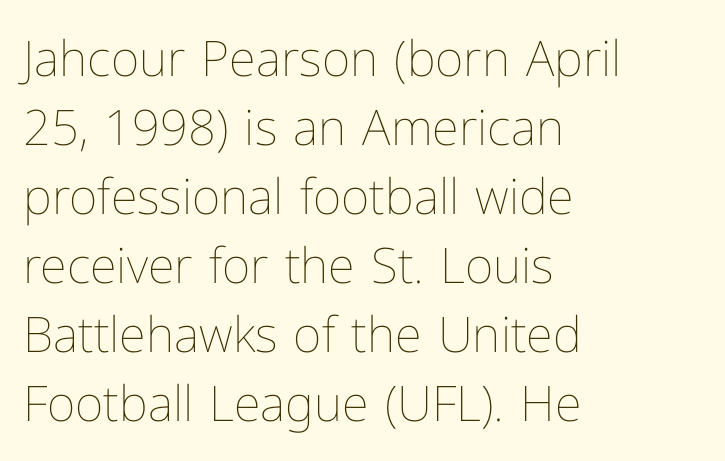
Where is the straight margin? On the left. The font is comparable to plain body text, perhaps lighter. These lines keep a tight, regular rhythm from letter to letter. Summary of vertical rhythm: regular, with standard interline spacing. Characters remain perfectly vertical along every line.
